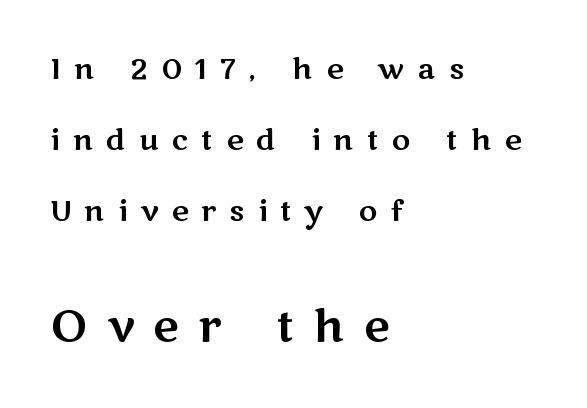
Each letter keeps its own natural width here, so spacing adapts to shape. Anything drawn beneath the words? Only blank space. Here the second block reads like a headline and the first like body copy. The font family rendered here belongs to the sans-serif group. Compared with typical body copy, the letter spacing here is much looser. These lines are set flush left with a ragged right edge.
